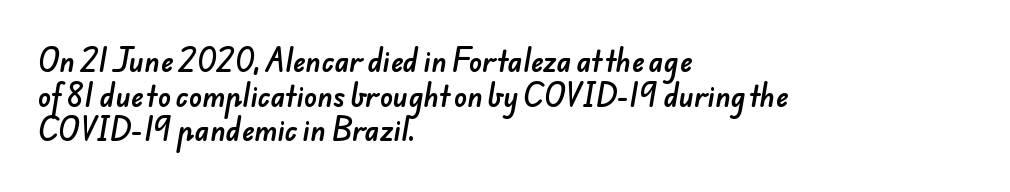
Q: Is the text underlined? A: No.
Q: How is the paragraph aligned? A: Left-aligned.
Q: Is the spacing between letters normal or unusually wide? A: Normal.
Q: Is the spacing between lines tight, normal or loose? A: Normal.
